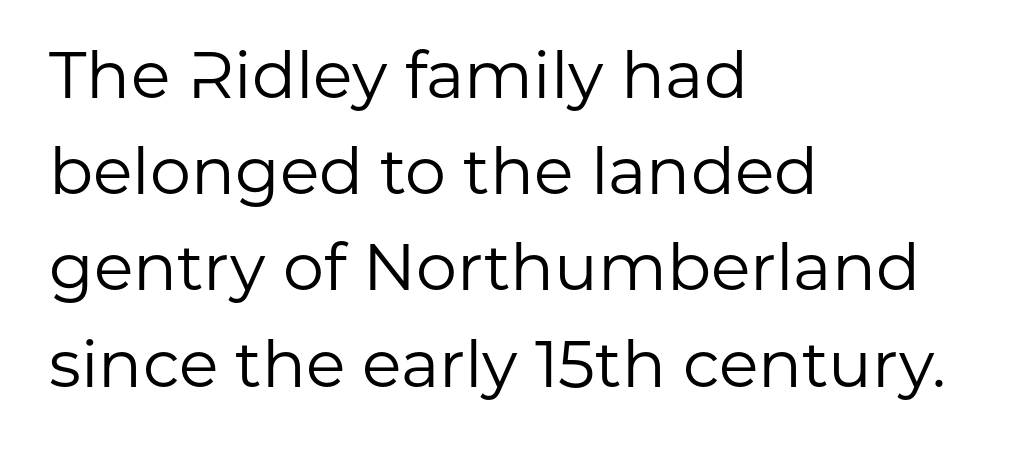
These lines sit exactly where default settings would place them. Anything drawn beneath the words? Only blank space. When letters stand straight like this, we call the style roman or upright. The rendering uses natural spacing where letterforms have individual widths. Stroke mass is kept to a normal reading level or below. Is this a sans? Yes — the strokes have no serifs.
